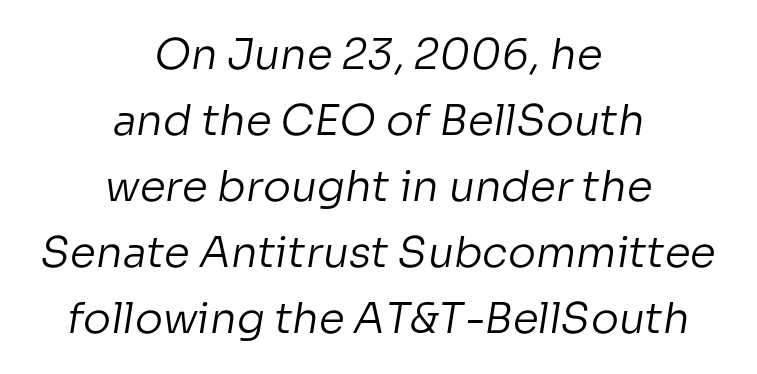
A light-to-regular cut is what we see here. Spacing verdict: proportional, widths tailored to each character. You can tell from the bare stems that sans-serif type was used. Is the letter spacing exaggerated? No — it looks like the ordinary default. Layout note: lines centered.
